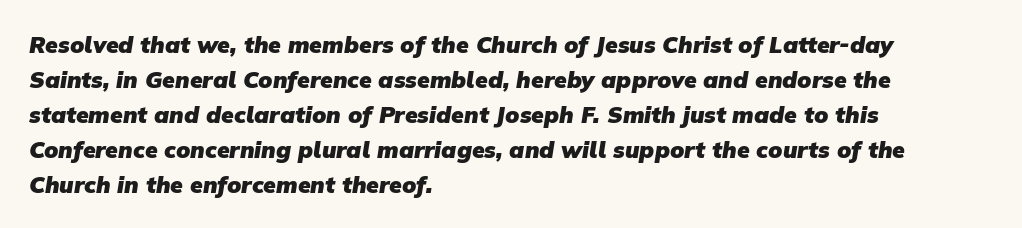
Q: Is the text bold? A: Yes.
Q: Is the text underlined? A: No.
Q: How is the paragraph aligned? A: Left-aligned.
Q: Is the spacing between letters normal or unusually wide? A: Normal.
Q: Is the spacing between lines tight, normal or loose? A: Normal.
